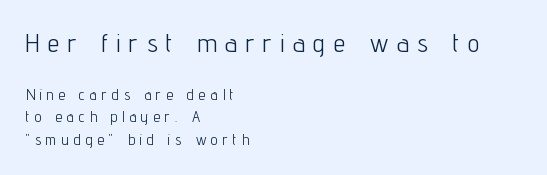
The image shows 26 px text type, upright; set left-aligned, normal line spacing (1.48x), unusually wide letter spacing (+0.34 em), not underlined; the first (top) block is 1.73x larger.
